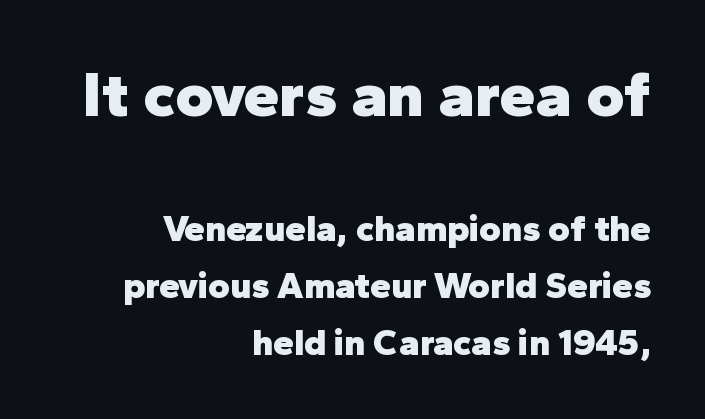
The image shows 65 px heavy sans-serif type, upright; set right-aligned, normal line spacing (1.53x), normal letter spacing, not underlined; the first (top) block is 1.76x larger; low stroke contrast and a medium x-height.
